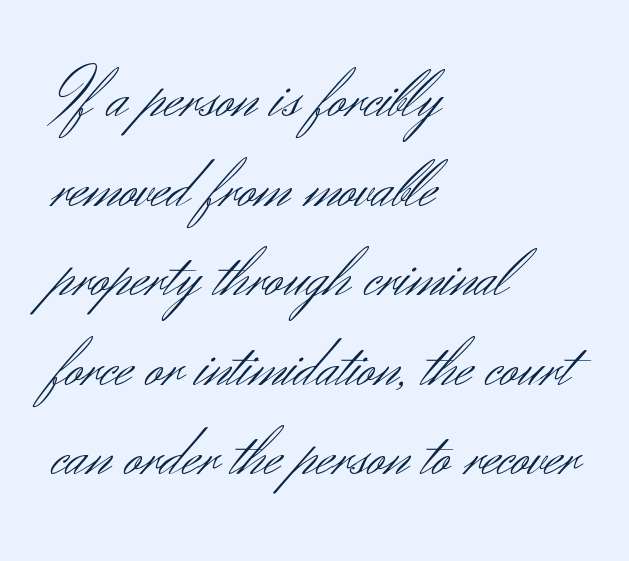
Q: Is the text bold? A: No.
Q: Is the text italic (slanted)? A: Yes.
Q: Is the typeface a serif or a sans-serif typeface? A: Sans-serif.
Q: Is the text underlined? A: No.
Q: How is the paragraph aligned? A: Left-aligned.
Q: Is the spacing between letters normal or unusually wide? A: Normal.
Q: Is the spacing between lines tight, normal or loose? A: Normal.
Q: Width (condensed, normal, or wide)? A: Normal.
Q: Stroke contrast? A: Medium.
Q: x-height? A: Small.
Q: Monospaced? A: No.
